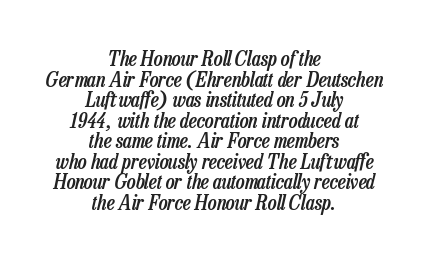
The image shows 21 px text type, italic (leaning right); set centered, tight line spacing (0.98x), normal letter spacing, not underlined.
